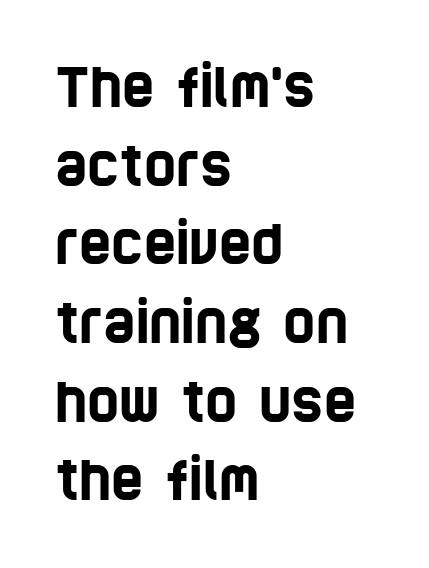
The image shows 55 px condensed sans-serif type; set left-aligned, normal line spacing (1.43x), normal letter spacing, not underlined; low stroke contrast and a large x-height.
